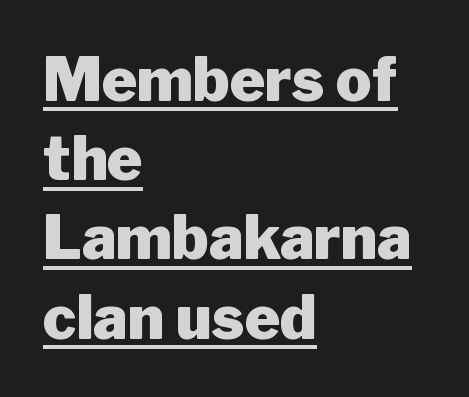
Q: Is the text bold? A: Yes.
Q: Is the text italic (slanted)? A: No, it is upright.
Q: Is the typeface a serif or a sans-serif typeface? A: Sans-serif.
Q: Is the text underlined? A: Yes.
Q: How is the paragraph aligned? A: Left-aligned.
Q: Is the spacing between letters normal or unusually wide? A: Normal.
Q: Is the spacing between lines tight, normal or loose? A: Normal.
Q: Width (condensed, normal, or wide)? A: Normal.
Q: Stroke contrast? A: Low.
Q: x-height? A: Medium.
Q: Monospaced? A: No.
